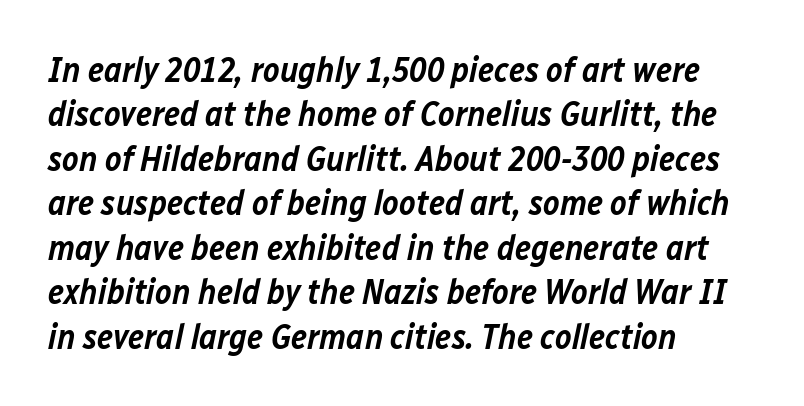
Q: Is the text bold? A: Semi-bold.
Q: Is the text italic (slanted)? A: Yes, it leans right by about 12 degrees.
Q: Is the text underlined? A: No.
Q: How is the paragraph aligned? A: Left-aligned.
Q: Is the spacing between letters normal or unusually wide? A: Normal.
Q: Is the spacing between lines tight, normal or loose? A: Normal.
Q: Width (condensed, normal, or wide)? A: Normal.
Q: Stroke contrast? A: Low.
Q: x-height? A: Medium.
Q: Monospaced? A: No.
